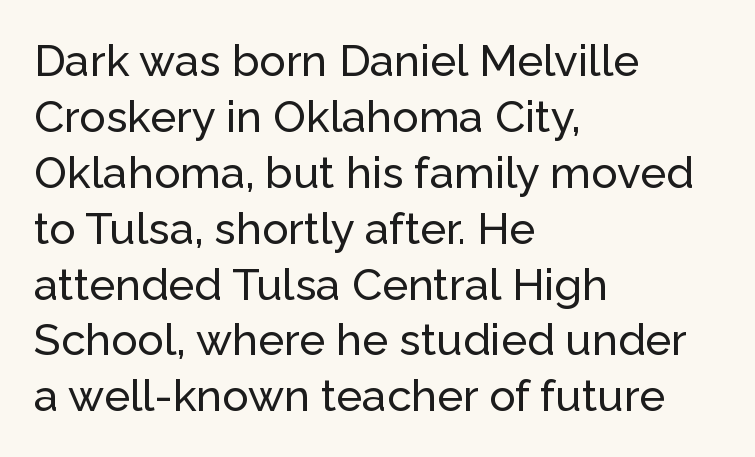
The image shows 44 px sans-serif type, upright; set left-aligned, normal line spacing (1.27x), normal letter spacing, not underlined; low stroke contrast and a medium x-height.
